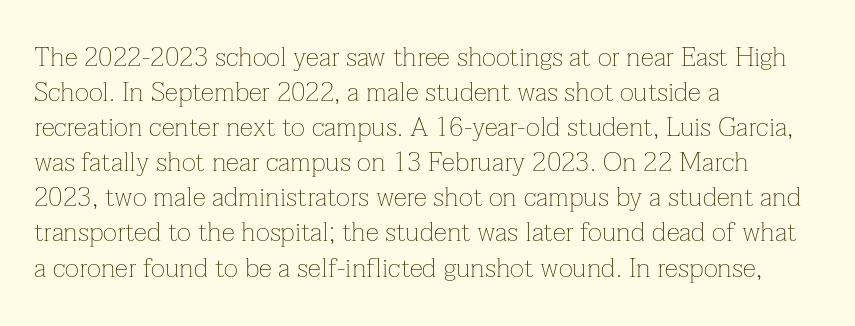
{"italic": "no", "bold": "no", "underline": "no", "align": "left", "line_spacing": "normal", "line_spacing_ratio": 1.3, "letter_spacing": "normal", "letter_spacing_em": 0.0, "glyph_px": 27}
